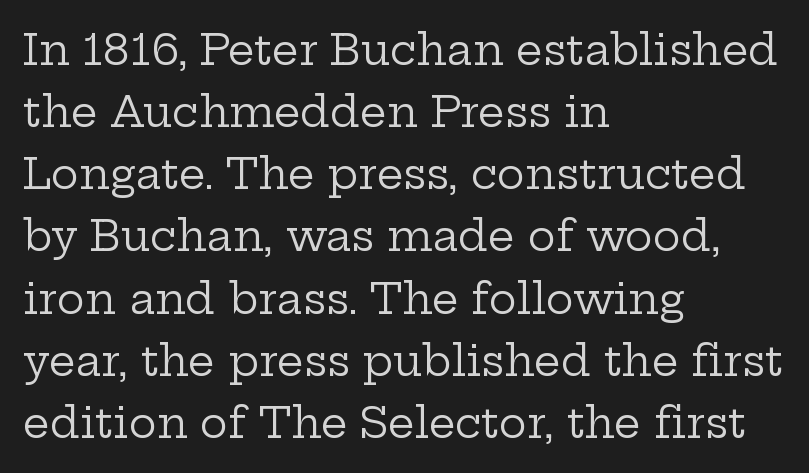
The image shows 42 px regular-weight, wide serif type, upright; set left-aligned, normal line spacing (1.48x), normal letter spacing, not underlined; low stroke contrast and a medium x-height.
